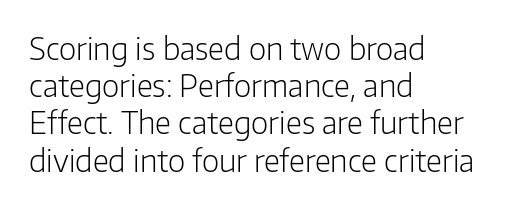
The image shows 30 px light sans-serif type, upright; set left-aligned, line spacing 1.24x, normal letter spacing, not underlined; low stroke contrast and a medium x-height.
